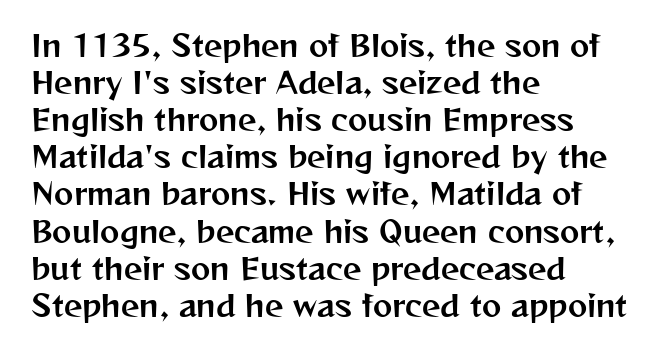
The image shows 29 px sans-serif type, upright; set left-aligned, normal line spacing (1.28x), normal letter spacing, not underlined; medium stroke contrast and a medium x-height.
